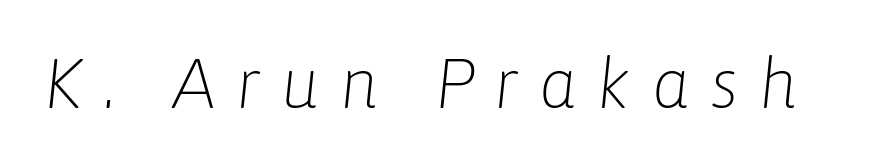
Q: Is the text bold? A: No.
Q: Is the text italic (slanted)? A: Yes, it leans right by about 6 degrees.
Q: Is the text underlined? A: No.
Q: Is the spacing between letters normal or unusually wide? A: Unusually wide.
Q: Width (condensed, normal, or wide)? A: Normal.
Q: Stroke contrast? A: Low.
Q: x-height? A: Medium.
Q: Monospaced? A: No.
